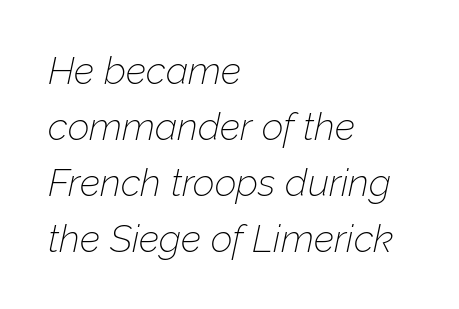
Q: Is the text bold? A: No.
Q: Is the text italic (slanted)? A: Yes, it leans right by about 12 degrees.
Q: Is the text underlined? A: No.
Q: How is the paragraph aligned? A: Left-aligned.
Q: Is the spacing between letters normal or unusually wide? A: Normal.
Q: Is the spacing between lines tight, normal or loose? A: Normal.
Q: Width (condensed, normal, or wide)? A: Normal.
Q: Stroke contrast? A: Low.
Q: x-height? A: Medium.
Q: Monospaced? A: No.
